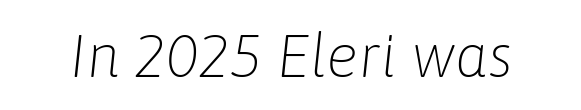
{"italic": "yes", "lean": "right", "slant_degrees": 6, "bold": "no", "weight": "light", "width": "normal", "stroke_contrast": "low", "x_height": "medium", "monospaced": "no", "underline": "no", "letter_spacing": "normal", "letter_spacing_em": 0.0, "glyph_px": 60}
